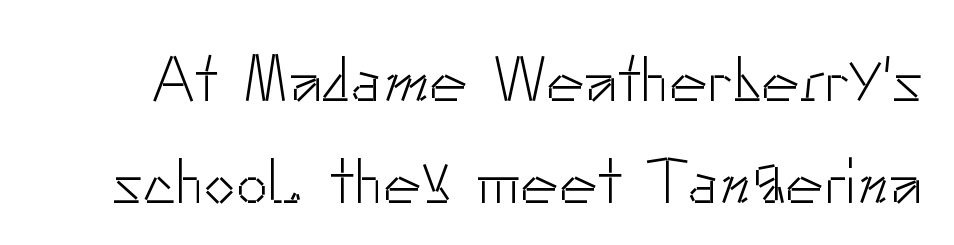
The image shows 64 px light sans-serif type, upright; set normal line spacing (1.6x), normal letter spacing, not underlined; low stroke contrast and a small x-height.
